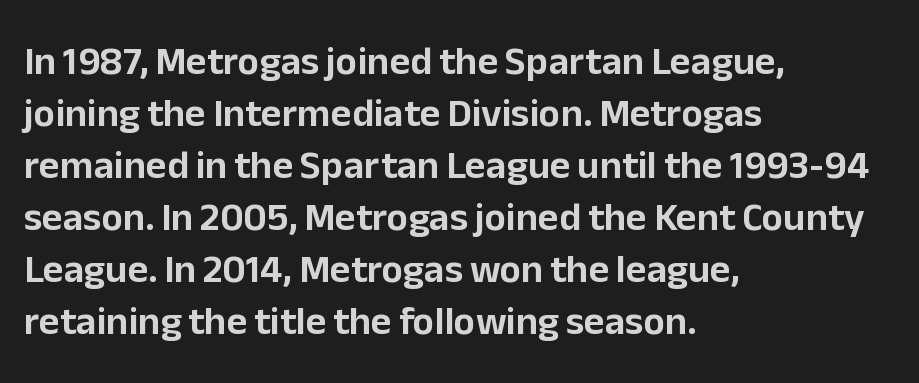
{"serif": "no", "italic": "no", "width": "normal", "stroke_contrast": "low", "x_height": "medium", "monospaced": "no", "underline": "no", "align": "left", "line_spacing": "normal", "line_spacing_ratio": 1.3, "letter_spacing": "normal", "letter_spacing_em": 0.0, "glyph_px": 40}
